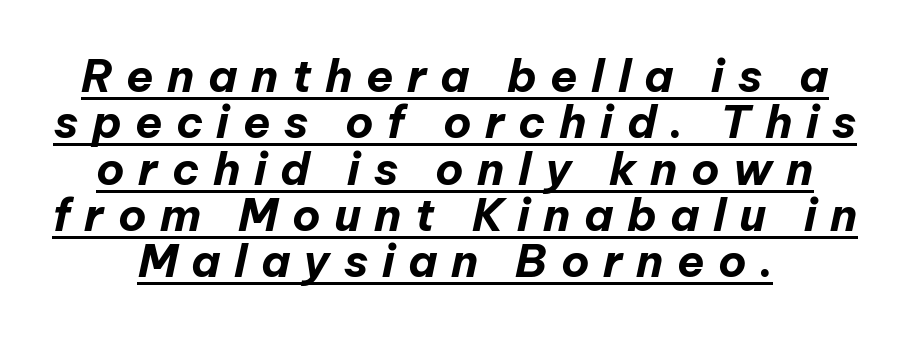
{"italic": "yes", "lean": "right", "slant_degrees": 12, "bold": "yes", "weight": "bold", "width": "normal", "stroke_contrast": "low", "x_height": "medium", "monospaced": "no", "underline": "yes", "line_spacing": "tight", "line_spacing_ratio": 1.03, "letter_spacing": "wide", "letter_spacing_em": 0.3, "glyph_px": 45}
